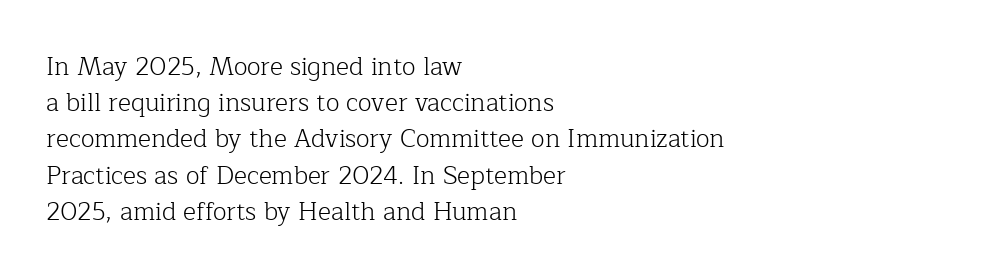
Q: Is the text bold? A: No.
Q: Is the text italic (slanted)? A: No, it is upright.
Q: Is the text underlined? A: No.
Q: How is the paragraph aligned? A: Left-aligned.
Q: Is the spacing between letters normal or unusually wide? A: Normal.
Q: Is the spacing between lines tight, normal or loose? A: Normal.
